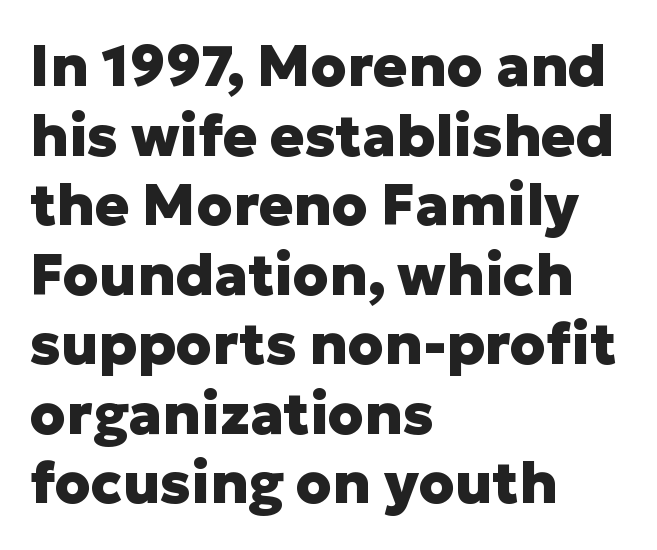
The image shows 57 px heavy sans-serif type, upright; set left-aligned, line spacing 1.22x, normal letter spacing, not underlined; low stroke contrast and a medium x-height.
